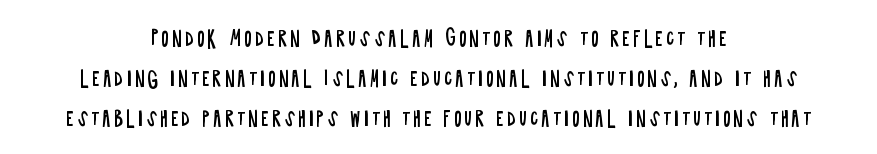
Q: Is the text bold? A: No.
Q: Is the text italic (slanted)? A: No, it is upright.
Q: Is the text underlined? A: No.
Q: How is the paragraph aligned? A: Centered.
Q: Is the spacing between lines tight, normal or loose? A: Loose.
